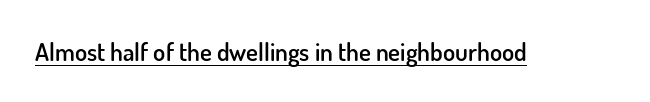
The letters sit at their default tracking, neither squeezed nor spread. On the weight axis this lands at semibold, roughly 600. Somebody hit Ctrl+U on this one — the words are underlined. In terms of posture, this sample is upright.
